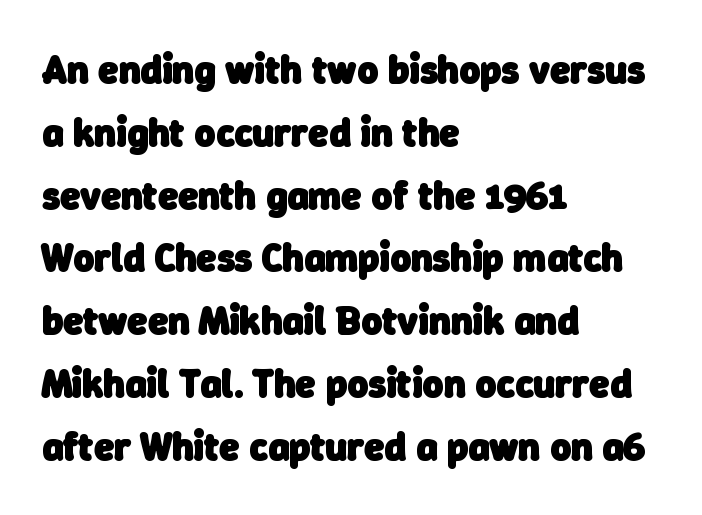
Honestly, there is no underline to notice here at all. You'd pick this weight for a headline — it's a proper bold. Check where the strokes stop: nothing finishes them off — pure sans. The letterforms sit shoulder to shoulder at normal distance.
